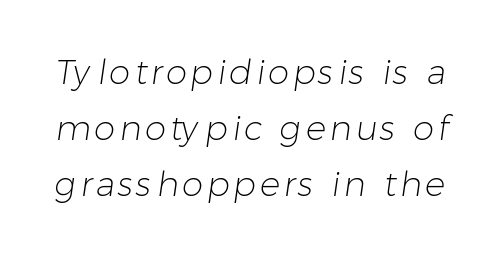
Observe the absence of serifs on each vertical stroke in this sample. Evenly set lines give the paragraph a standard silhouette. Is the stroke heavy? The answer is a plain regular-or-lighter. The string is rendered with underlining switched off. This sample has the flowing, uneven cadence of proportional lettering.
